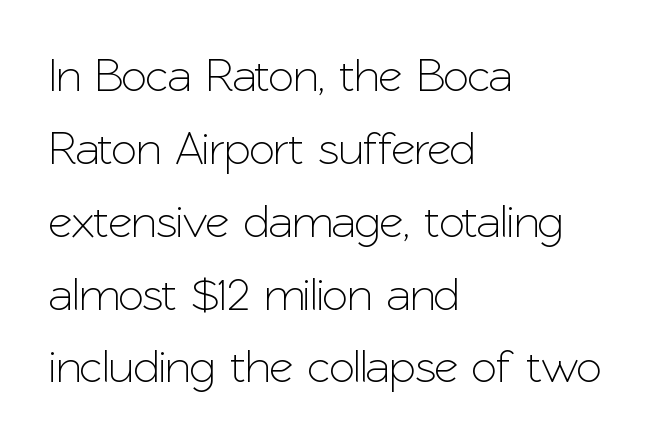
The image shows 47 px sans-serif type, upright; set left-aligned, normal line spacing (1.55x), normal letter spacing, not underlined; low stroke contrast and a medium x-height.
